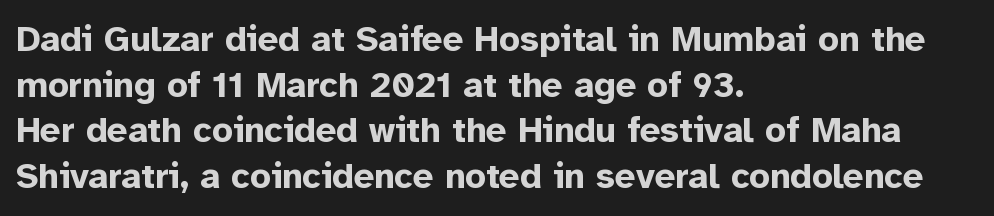
Q: Is the text bold? A: Yes.
Q: Is the text italic (slanted)? A: No, it is upright.
Q: Is the typeface a serif or a sans-serif typeface? A: Sans-serif.
Q: Is the text underlined? A: No.
Q: How is the paragraph aligned? A: Left-aligned.
Q: Is the spacing between letters normal or unusually wide? A: Normal.
Q: Is the spacing between lines tight, normal or loose? A: Normal.
Q: Width (condensed, normal, or wide)? A: Normal.
Q: Stroke contrast? A: Low.
Q: x-height? A: Medium.
Q: Monospaced? A: No.
